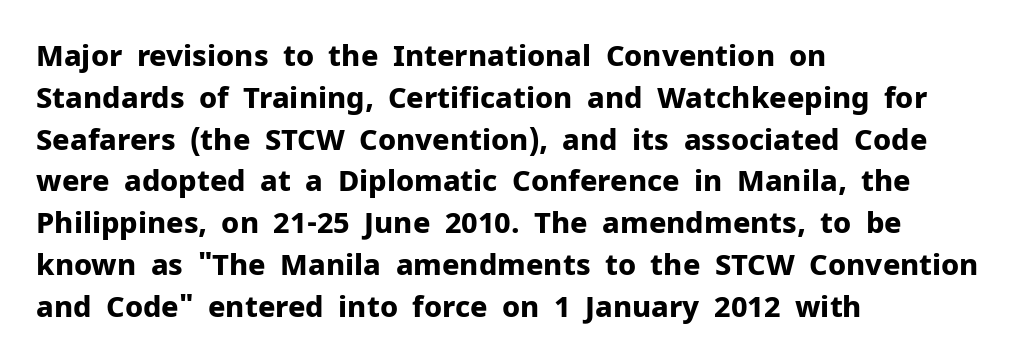
The image shows 29 px bold sans-serif type, upright; set left-aligned, normal line spacing (1.44x), normal letter spacing, not underlined; low stroke contrast and a medium x-height.
